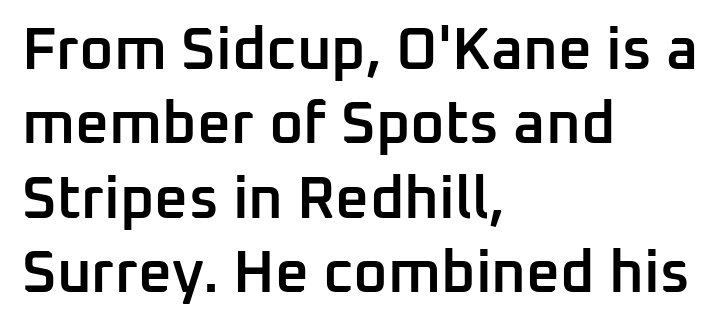
Q: Is the text bold? A: Semi-bold.
Q: Is the text italic (slanted)? A: No, it is upright.
Q: Is the typeface a serif or a sans-serif typeface? A: Sans-serif.
Q: Is the text underlined? A: No.
Q: How is the paragraph aligned? A: Left-aligned.
Q: Is the spacing between letters normal or unusually wide? A: Normal.
Q: Is the spacing between lines tight, normal or loose? A: Normal.
Q: Width (condensed, normal, or wide)? A: Normal.
Q: Stroke contrast? A: Low.
Q: x-height? A: Medium.
Q: Monospaced? A: No.
